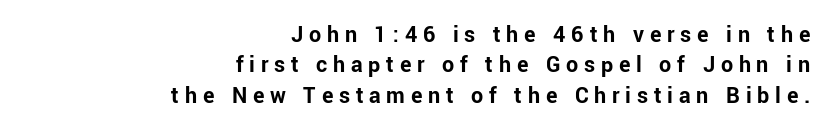
Every row of glyphs terminates at an identical x-position on the right. One glance says typical: line gaps are just what's usual. Summary of weight: heavy, a full bold. The words here are not underlined.
